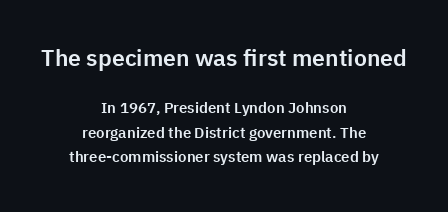
{"italic": "no", "underline": "no", "align": "center", "line_spacing": "normal", "line_spacing_ratio": 1.64, "letter_spacing": "normal", "letter_spacing_em": 0.0, "larger_block": "first", "size_ratio": 1.53, "glyph_px": 23}
